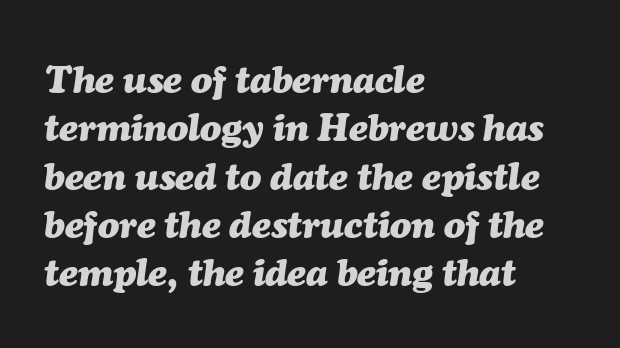
The font's italic variant was chosen for this text. Teacher's note: observe the even left margin — that is flush-left alignment. The area under the type is left untouched. Do the characters align in a grid? No, the font is proportional.
